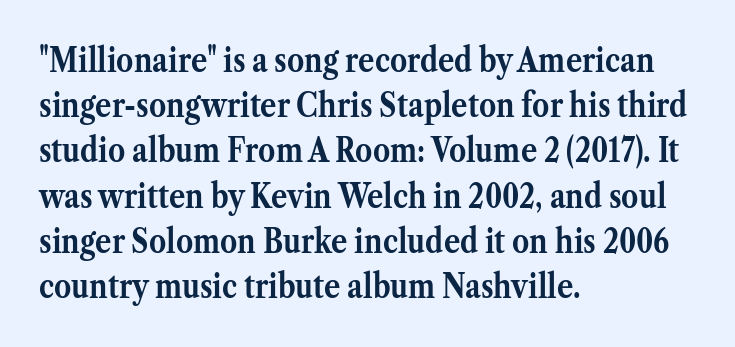
One glance says typical: line gaps are just what's usual. This rendering employs a face with finishing strokes, i.e., a serif. A typesetter would call this zero additional tracking. Lines of text with bare space underneath.
